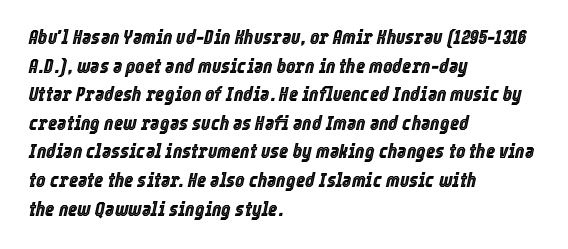
{"italic": "yes", "lean": "right", "slant_degrees": 12, "underline": "no", "align": "left", "line_spacing": "normal", "line_spacing_ratio": 1.43, "letter_spacing": "normal", "letter_spacing_em": 0.0, "glyph_px": 20}
